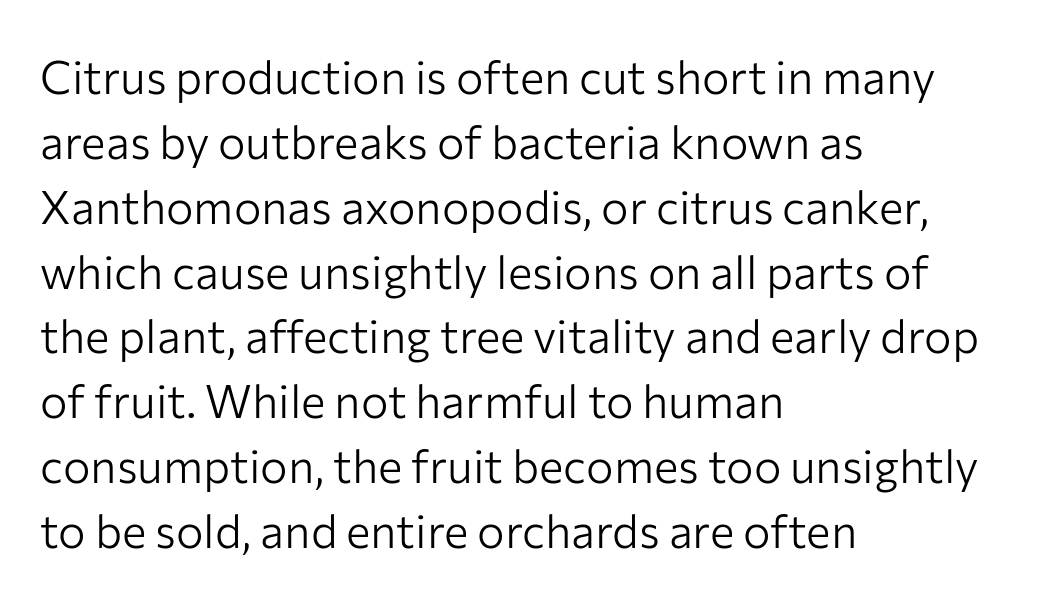
{"serif": "no", "italic": "no", "bold": "no", "weight": "light", "width": "normal", "stroke_contrast": "low", "x_height": "medium", "monospaced": "no", "underline": "no", "align": "left", "line_spacing": "normal", "line_spacing_ratio": 1.41, "letter_spacing": "normal", "letter_spacing_em": 0.0, "glyph_px": 46}
